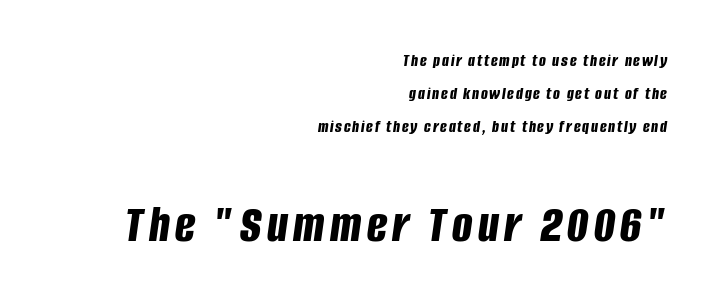
Lines of text with bare space underneath. These two chunks differ in scale, with the bottom chunk taking the larger measure. A student would call this right alignment; a typographer would say flush right, rag left. Varying glyph widths throughout — classic text-font behaviour.
